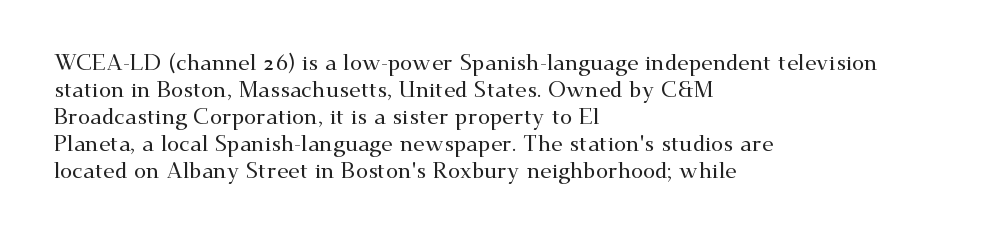
{"italic": "no", "underline": "no", "align": "left", "line_spacing_ratio": 1.23, "letter_spacing": "normal", "letter_spacing_em": 0.0, "glyph_px": 22}
